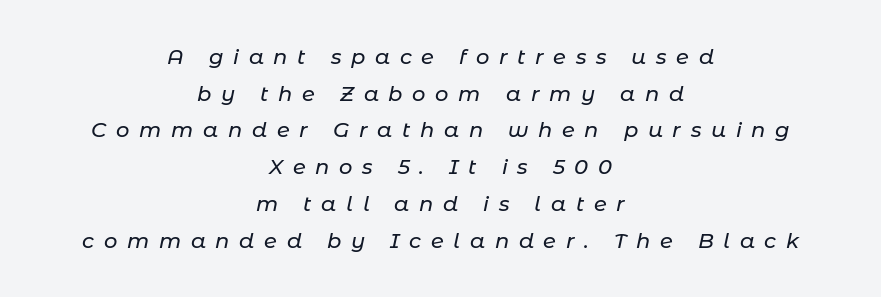
{"italic": "yes", "lean": "right", "slant_degrees": 11, "underline": "no", "align": "center", "line_spacing_ratio": 1.75, "letter_spacing": "wide", "letter_spacing_em": 0.46, "glyph_px": 21}
